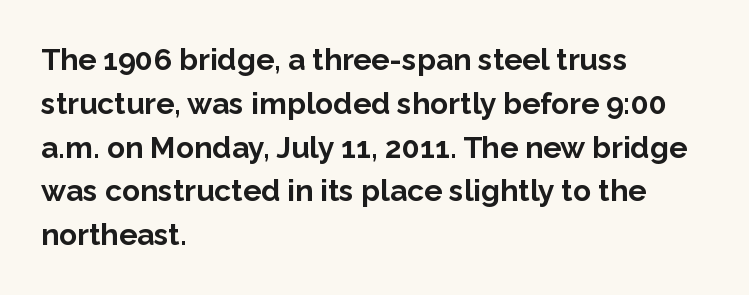
{"serif": "no", "italic": "no", "bold": "yes", "weight": "bold", "width": "normal", "stroke_contrast": "low", "x_height": "medium", "monospaced": "no", "underline": "no", "align": "left", "line_spacing": "normal", "line_spacing_ratio": 1.46, "letter_spacing": "normal", "letter_spacing_em": 0.0, "glyph_px": 30}
